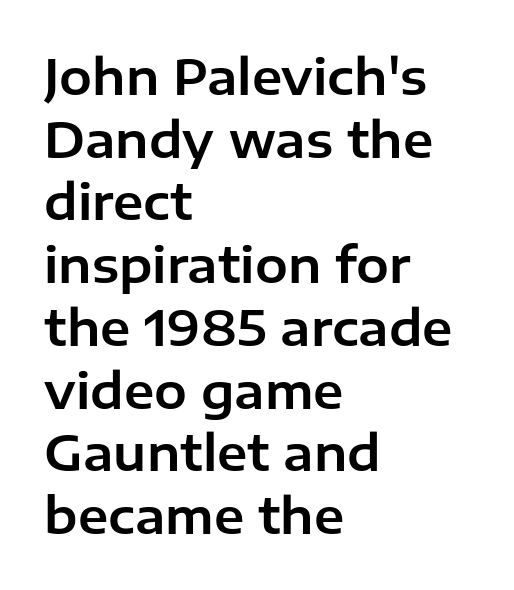
The passage shown is typeset with a sans-serif family. The foot of each line stays bare and open. Character widths vary here, with narrow letters taking less room than wide ones. The lettering holds an erect, upright posture throughout. Honestly, the letter spacing is just normal — you wouldn't notice it.
